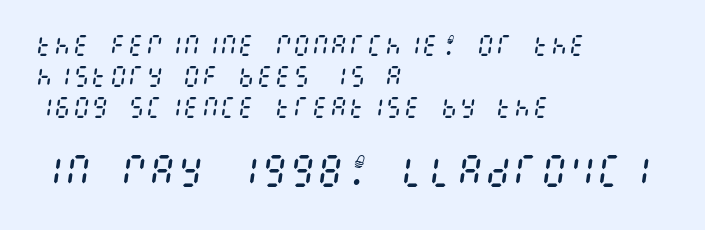
{"italic": "yes", "lean": "right", "slant_degrees": 8, "bold": "no", "weight": "regular", "width": "condensed", "stroke_contrast": "medium", "x_height": "large", "underline": "no", "align": "left", "line_spacing": "normal", "line_spacing_ratio": 1.34, "letter_spacing": "normal", "letter_spacing_em": 0.0, "larger_block": "second", "size_ratio": 1.52, "glyph_px": 35}
